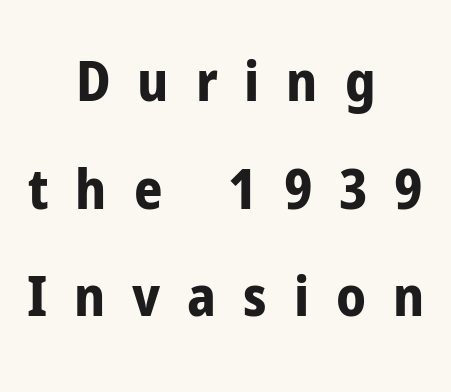
A typesetter would call this heavily tracked-out type. Alignment: centered. When letters stand straight like this, we call the style roman or upright. Look at the bottom of the vertical strokes: they stop flat, with no serifs. A clean baseline with only descenders dipping below it.
